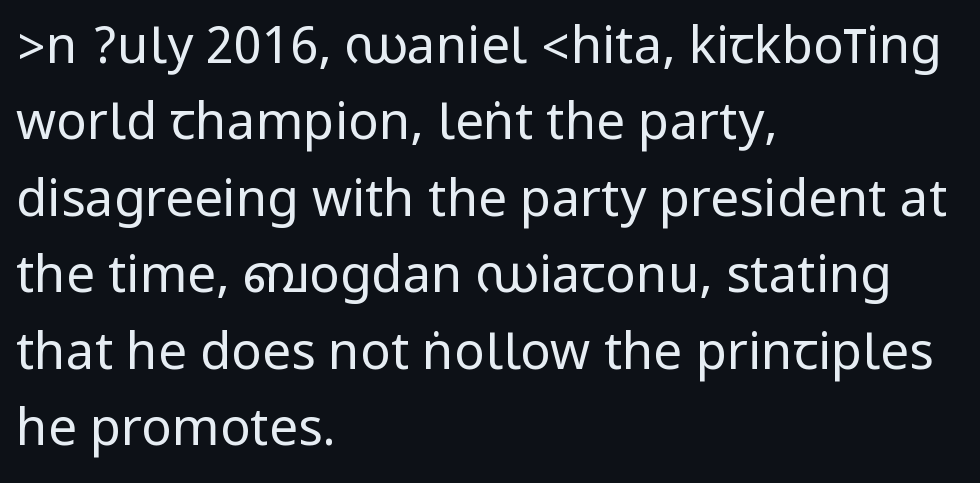
The image shows 51 px regular-weight, condensed sans-serif type, upright; set left-aligned, normal line spacing (1.5x), normal letter spacing, not underlined; low stroke contrast.
